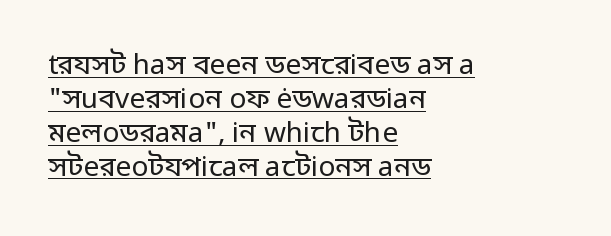
Standard letterfit; no display-style spreading of the glyphs. This is underlined copy, the kind a proofreader might mark for attention. A typesetter would call this proportional, since set widths differ per character. A student would call this left alignment; a typographer would say flush left, rag right. This sample uses an upright cut, with every glyph sitting square on the baseline.
